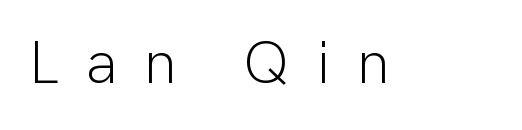
{"serif": "no", "italic": "no", "bold": "no", "weight": "light", "width": "normal", "stroke_contrast": "low", "x_height": "medium", "monospaced": "no", "underline": "no", "letter_spacing": "wide", "letter_spacing_em": 0.42, "glyph_px": 61}
